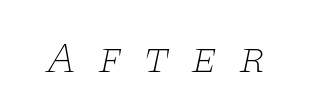
{"serif": "yes", "italic": "yes", "lean": "right", "slant_degrees": 11, "bold": "no", "weight": "thin", "width": "wide", "stroke_contrast": "low", "x_height": "large", "monospaced": "no", "underline": "no", "letter_spacing": "wide", "letter_spacing_em": 0.48, "glyph_px": 44}
